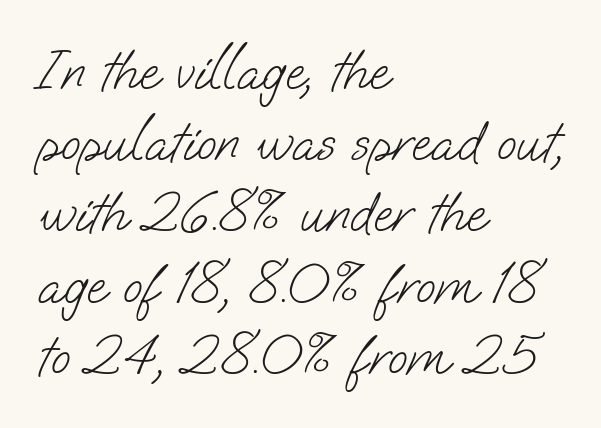
Character widths vary here, with narrow letters taking less room than wide ones. The passage shown is not bold in any degree. You could call the tracking neutral — neither tight nor loose. The text was rendered using a sans face with plain stroke endings.
